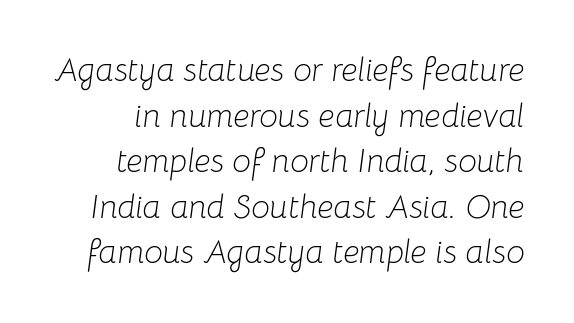
The space beneath each line is pristine and unruled. Vertical stems look standard width or narrower in stroke. Designer's note — italics engaged. Here the glyphs are tracked normally, forming tight word shapes. Baseline-to-baseline distance is the conventional proportion of letter height. The passage shown is typed in a proportional face where columns would drift.
